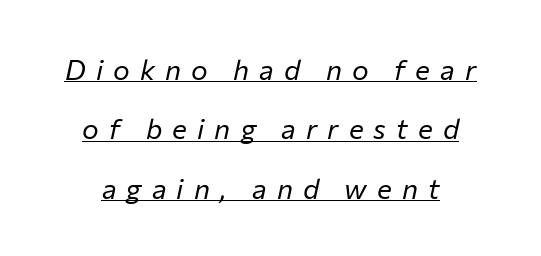
Check the space under the baseline: a stroke is drawn there. Is the type heavy? It reads as light-to-regular instead. The rendering uses natural spacing where letterforms have individual widths. Leading: increased. Compared with ordinary roman type, these characters are visibly tilted. Here the glyphs are tracked loosely, breaking word shapes into spaced letters.
